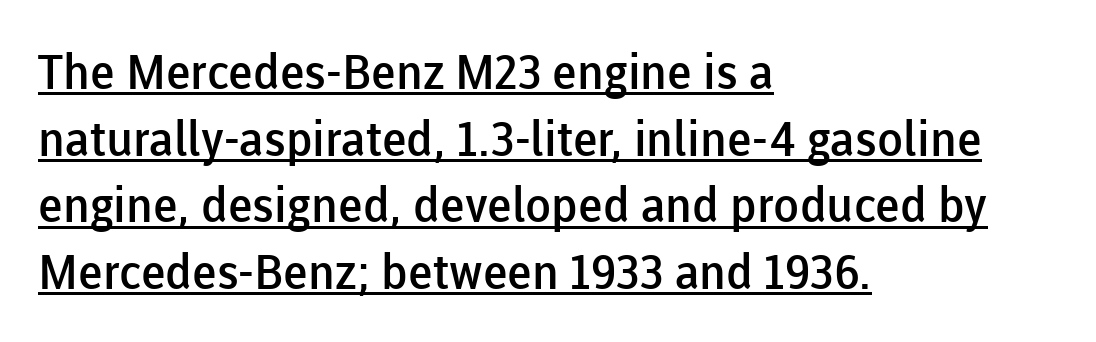
The image shows 48 px semibold sans-serif type, upright; set left-aligned, normal line spacing (1.39x), normal letter spacing, underlined; low stroke contrast and a medium x-height.
